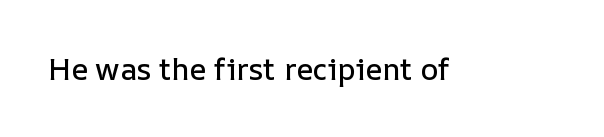
{"italic": "no", "width": "normal", "stroke_contrast": "low", "x_height": "medium", "monospaced": "no", "underline": "no", "letter_spacing": "normal", "letter_spacing_em": 0.0, "glyph_px": 30}
